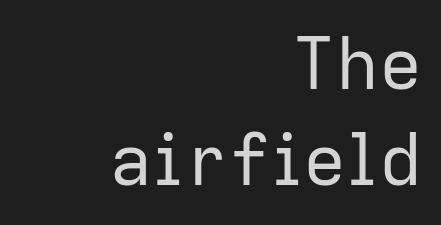
The letterforms sit at book weight or below. Posture: vertical. Characters follow at the spacing the type designer built in. Nothing sits at the stroke ends, so this counts as sans-serif. Proportional: the letters do not fall into vertical columns. The zone under the glyphs is completely vacant.
